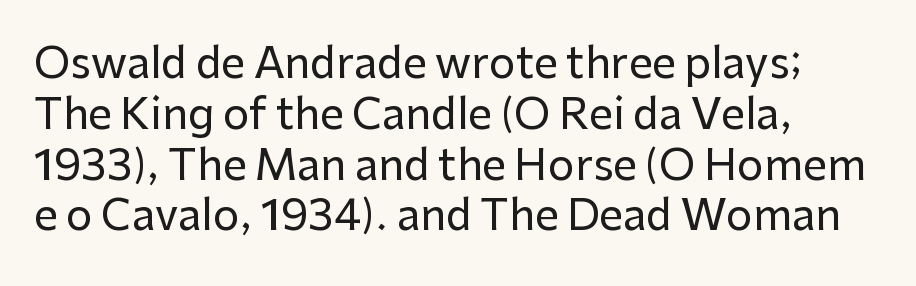
The image shows 42 px sans-serif type, upright; set left-aligned, line spacing 1.21x, normal letter spacing, not underlined; low stroke contrast and a medium x-height.
